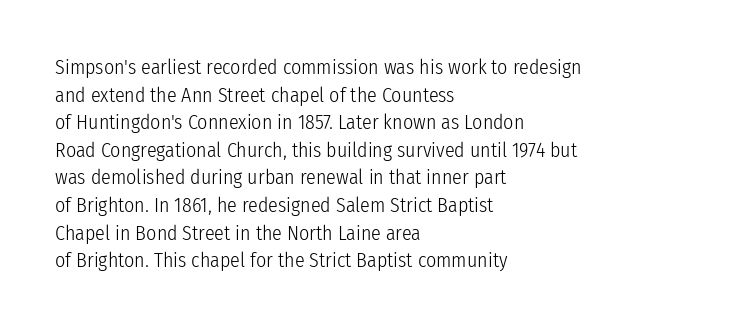
{"italic": "no", "bold": "no", "underline": "no", "align": "left", "line_spacing": "normal", "line_spacing_ratio": 1.38, "letter_spacing": "normal", "letter_spacing_em": 0.0, "glyph_px": 20}
